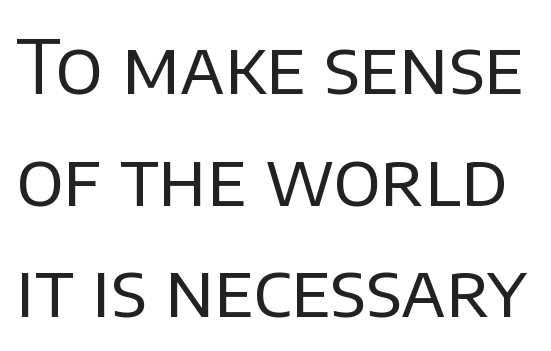
The image shows 75 px regular-weight sans-serif type, upright; set normal line spacing (1.49x), normal letter spacing, not underlined; low stroke contrast and a large x-height.
